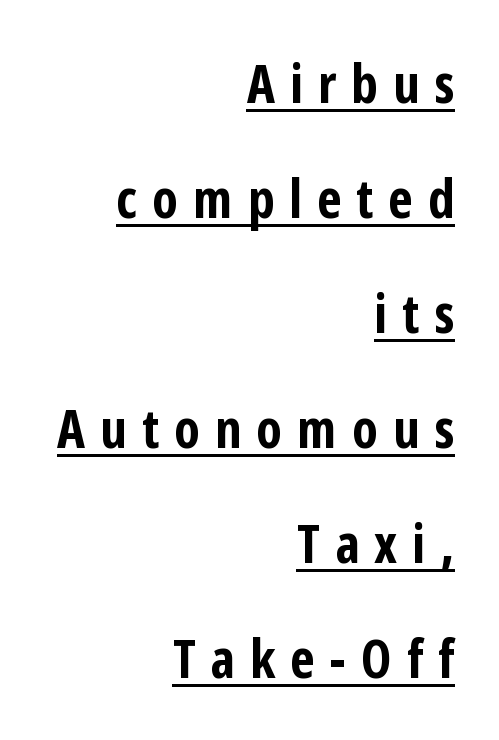
Q: Is the text bold? A: Yes.
Q: Is the text italic (slanted)? A: No, it is upright.
Q: Is the typeface a serif or a sans-serif typeface? A: Sans-serif.
Q: Is the text underlined? A: Yes.
Q: How is the paragraph aligned? A: Right-aligned.
Q: Is the spacing between letters normal or unusually wide? A: Unusually wide.
Q: Is the spacing between lines tight, normal or loose? A: Loose.
Q: Width (condensed, normal, or wide)? A: Condensed.
Q: Stroke contrast? A: Low.
Q: x-height? A: Medium.
Q: Monospaced? A: No.
